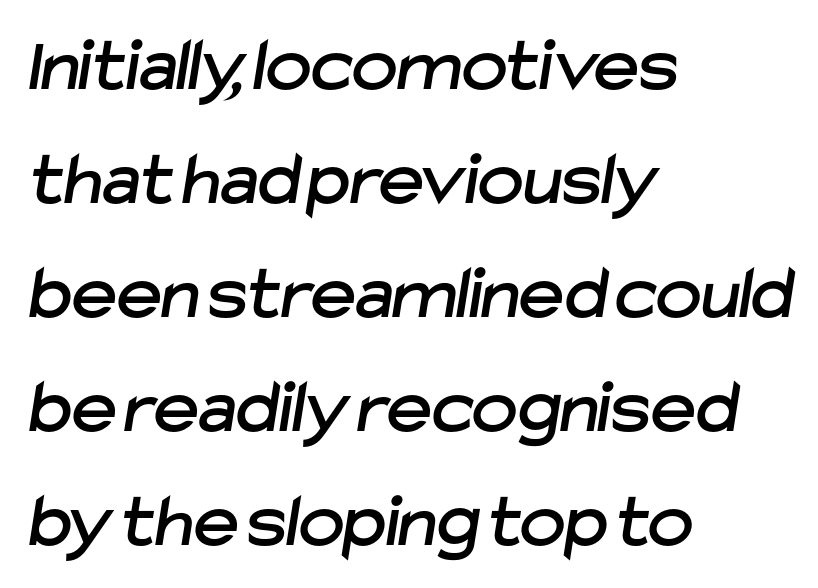
Q: Is the typeface a serif or a sans-serif typeface? A: Sans-serif.
Q: Is the text underlined? A: No.
Q: How is the paragraph aligned? A: Left-aligned.
Q: Is the spacing between letters normal or unusually wide? A: Normal.
Q: Is the spacing between lines tight, normal or loose? A: Normal.
Q: Width (condensed, normal, or wide)? A: Normal.
Q: Stroke contrast? A: Low.
Q: x-height? A: Medium.
Q: Monospaced? A: No.
